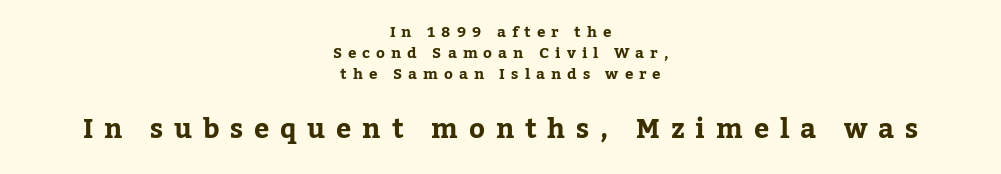
Q: Is the text bold? A: Yes.
Q: Is the text italic (slanted)? A: No, it is upright.
Q: Is the text underlined? A: No.
Q: How is the paragraph aligned? A: Centered.
Q: Is the spacing between letters normal or unusually wide? A: Unusually wide.
Q: Is the spacing between lines tight, normal or loose? A: Normal.
Q: Which block of text is set in a larger size, the first (top) or the second (bottom)? A: The second (bottom) one.
